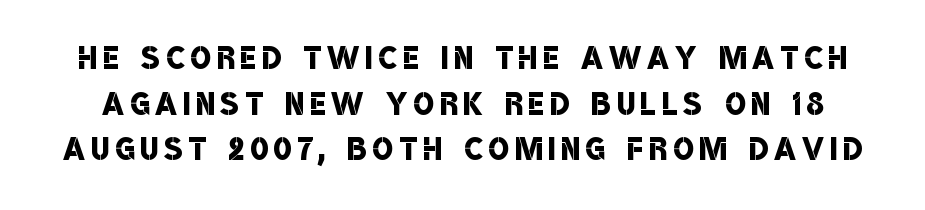
{"serif": "no", "bold": "semi", "weight": "semibold", "width": "condensed", "stroke_contrast": "low", "x_height": "large", "monospaced": "no", "underline": "no", "line_spacing": "tight", "line_spacing_ratio": 1.06, "glyph_px": 43}
